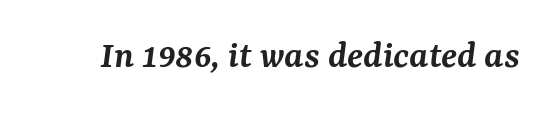
{"serif": "yes", "italic": "yes", "lean": "right", "slant_degrees": 7, "bold": "semi", "weight": "semibold", "width": "normal", "stroke_contrast": "medium", "x_height": "medium", "monospaced": "no", "underline": "no", "letter_spacing": "normal", "letter_spacing_em": 0.0, "glyph_px": 40}
